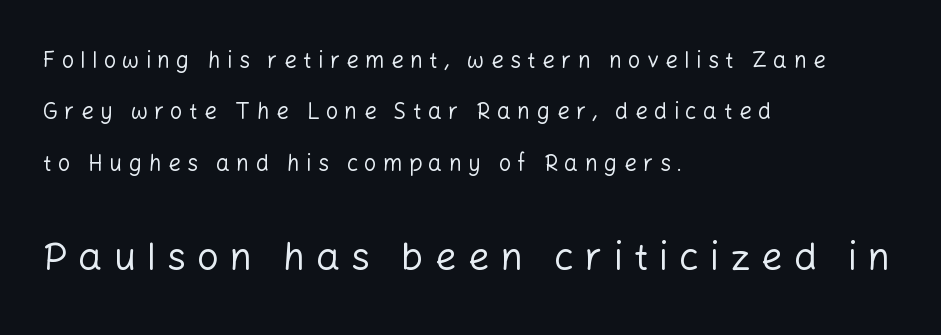
Here the glyphs are tracked loosely, breaking word shapes into spaced letters. Is this a fixed-width face? No — the glyphs have proportional, varying widths. Are there feet on the stems? There aren't — it's a sans. Vertical spacing — loose.
